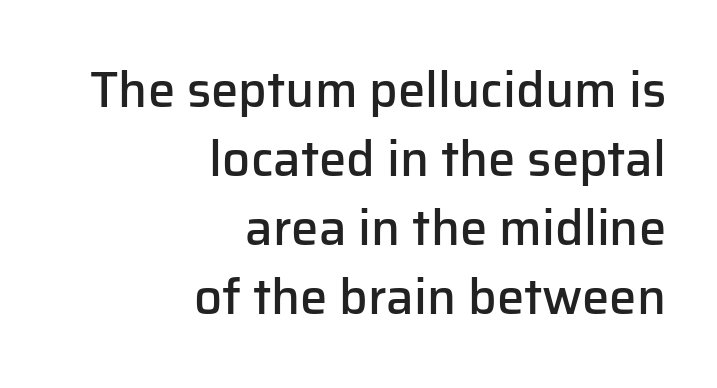
Q: Is the text bold? A: Semi-bold.
Q: Is the text italic (slanted)? A: No, it is upright.
Q: Is the typeface a serif or a sans-serif typeface? A: Sans-serif.
Q: Is the text underlined? A: No.
Q: How is the paragraph aligned? A: Right-aligned.
Q: Is the spacing between letters normal or unusually wide? A: Normal.
Q: Is the spacing between lines tight, normal or loose? A: Normal.
Q: Width (condensed, normal, or wide)? A: Normal.
Q: Stroke contrast? A: Low.
Q: x-height? A: Medium.
Q: Monospaced? A: No.
